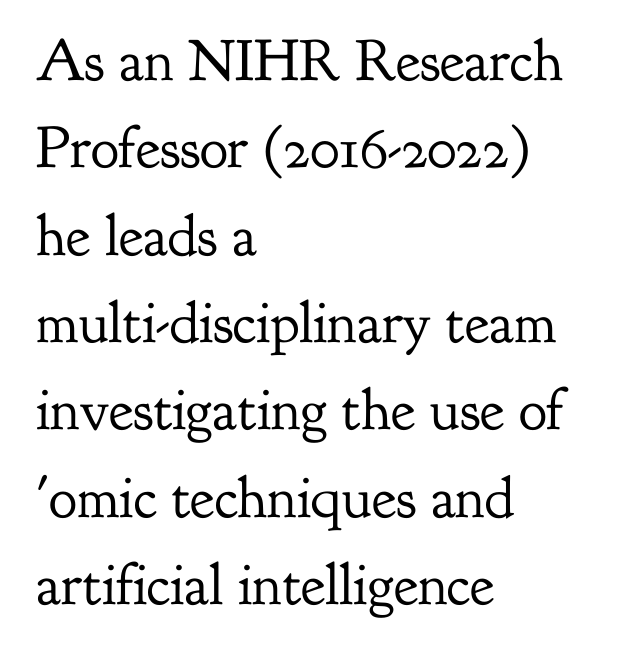
{"serif": "yes", "italic": "no", "bold": "no", "weight": "regular", "width": "normal", "stroke_contrast": "low", "x_height": "small", "monospaced": "no", "underline": "no", "align": "left", "line_spacing": "normal", "line_spacing_ratio": 1.48, "letter_spacing": "normal", "letter_spacing_em": 0.0, "glyph_px": 59}
